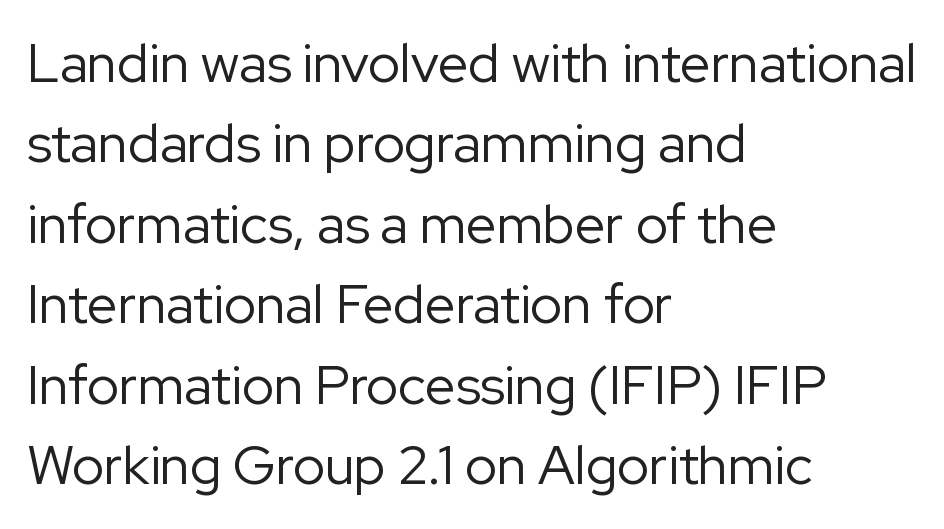
{"serif": "no", "italic": "no", "bold": "no", "weight": "regular", "width": "normal", "stroke_contrast": "low", "x_height": "medium", "monospaced": "no", "underline": "no", "align": "left", "line_spacing": "normal", "line_spacing_ratio": 1.49, "letter_spacing": "normal", "letter_spacing_em": 0.0, "glyph_px": 54}
